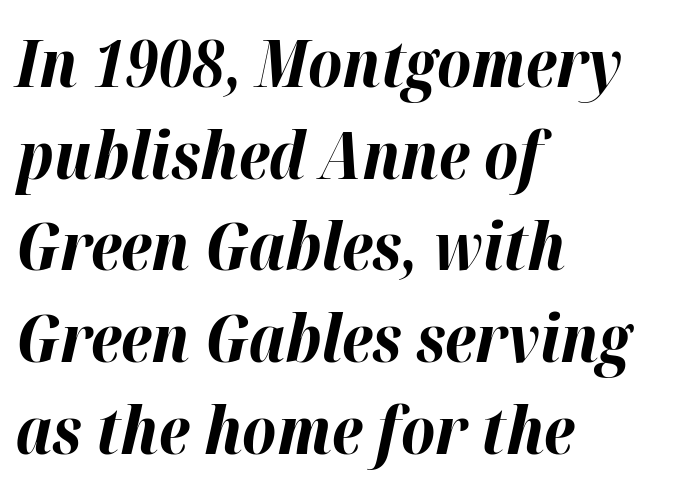
The image shows 66 px bold type, italic (leaning right); set left-aligned, normal line spacing (1.39x), normal letter spacing, not underlined; high stroke contrast and a medium x-height.
